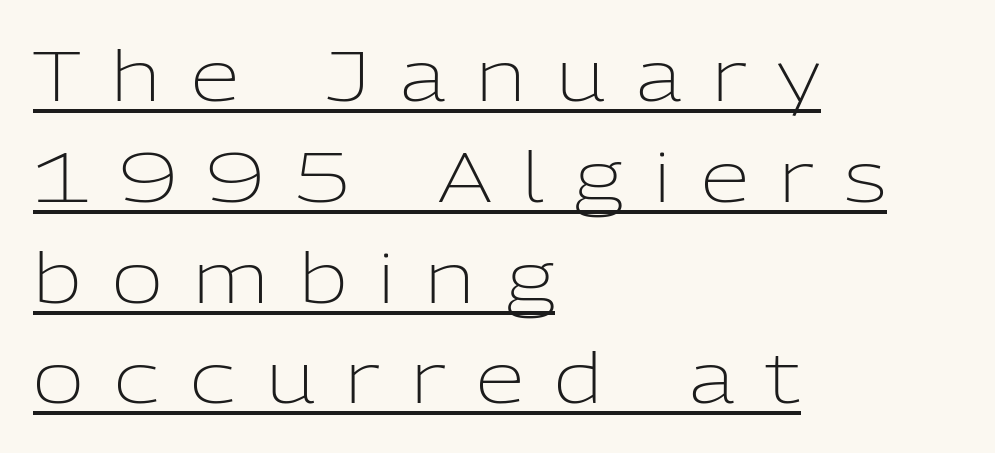
{"serif": "no", "italic": "no", "bold": "no", "weight": "light", "width": "normal", "stroke_contrast": "low", "x_height": "medium", "monospaced": "no", "underline": "yes", "align": "left", "line_spacing": "normal", "line_spacing_ratio": 1.44, "letter_spacing": "wide", "letter_spacing_em": 0.44, "glyph_px": 70}
